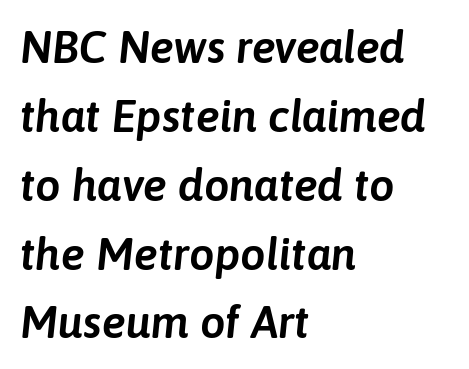
Each letter keeps its own natural width here, so spacing adapts to shape. The area under the type is left untouched. Line beginnings align vertically; line endings do not. Whoever set this chose a conventional vertical rhythm. Default kerning and tracking; the words read as compact shapes. Compared with ordinary roman type, these characters are visibly tilted.
